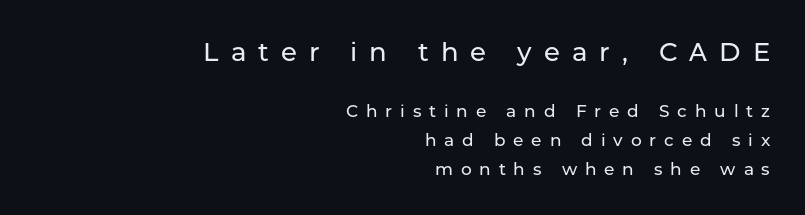
{"italic": "no", "underline": "no", "align": "right", "line_spacing": "normal", "line_spacing_ratio": 1.7, "letter_spacing": "wide", "letter_spacing_em": 0.46, "larger_block": "first", "size_ratio": 1.53, "glyph_px": 26}
